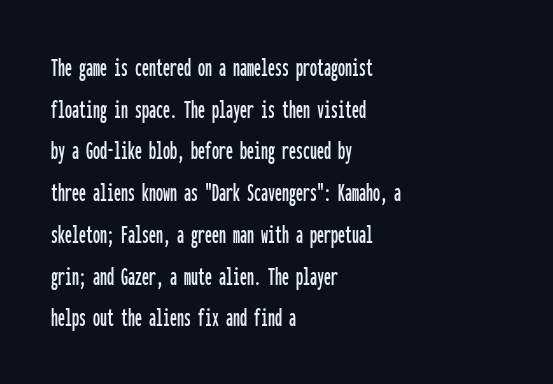
The image shows 28 px condensed sans-serif type, upright, monospaced; set left-aligned, normal line spacing (1.49x), normal letter spacing, not underlined; low stroke contrast and a medium x-height.
